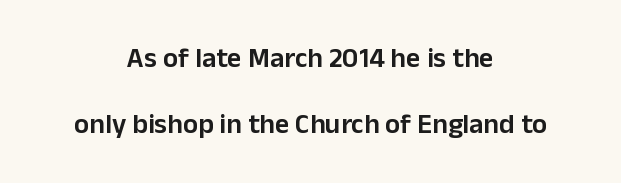
{"serif": "no", "italic": "no", "bold": "semi", "weight": "semibold", "width": "normal", "stroke_contrast": "low", "x_height": "medium", "monospaced": "no", "underline": "no", "align": "center", "line_spacing": "loose", "line_spacing_ratio": 2.36, "letter_spacing": "normal", "letter_spacing_em": 0.0, "glyph_px": 28}
